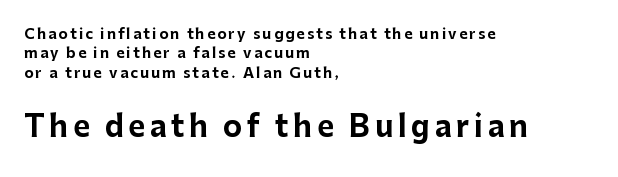
Q: Is the text bold? A: Yes.
Q: Is the text italic (slanted)? A: No, it is upright.
Q: Is the typeface a serif or a sans-serif typeface? A: Sans-serif.
Q: Is the text underlined? A: No.
Q: How is the paragraph aligned? A: Left-aligned.
Q: Is the spacing between lines tight, normal or loose? A: Normal.
Q: Which block of text is set in a larger size, the first (top) or the second (bottom)? A: The second (bottom) one.
Q: Width (condensed, normal, or wide)? A: Normal.
Q: Stroke contrast? A: Low.
Q: x-height? A: Medium.
Q: Monospaced? A: No.
